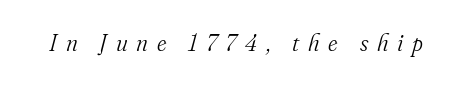
Q: Is the text bold? A: No.
Q: Is the text italic (slanted)? A: Yes, it leans right by about 16 degrees.
Q: Is the text underlined? A: No.
Q: Is the spacing between letters normal or unusually wide? A: Unusually wide.
